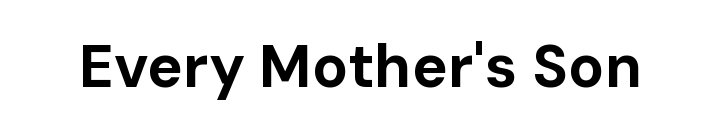
The image shows 60 px bold sans-serif type, upright; set normal letter spacing, not underlined; low stroke contrast and a medium x-height.
